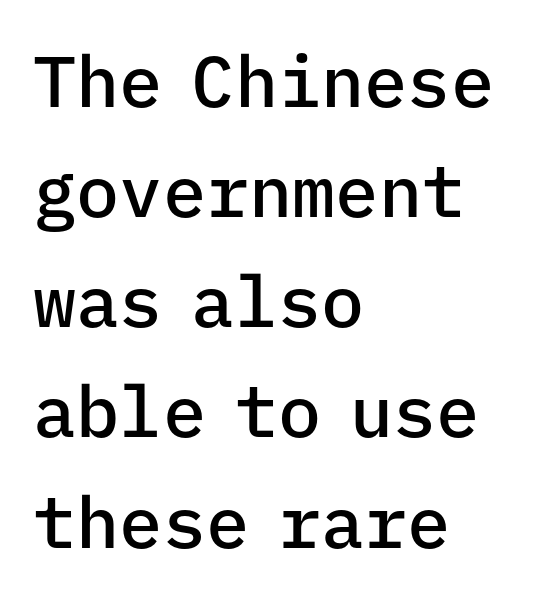
{"serif": "no", "italic": "no", "bold": "semi", "weight": "semibold", "width": "normal", "stroke_contrast": "low", "x_height": "medium", "monospaced": "yes", "underline": "no", "align": "left", "line_spacing": "normal", "line_spacing_ratio": 1.53, "letter_spacing": "normal", "letter_spacing_em": 0.0, "glyph_px": 72}
